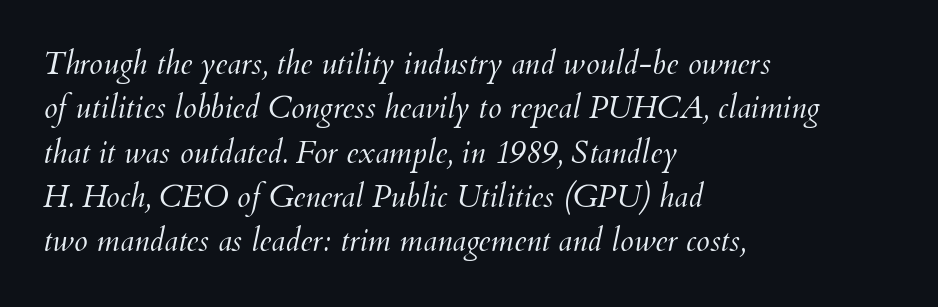
Descenders hang freely into open space. Line spacing here is normal. Between one letter and the next there's only the usual sliver of space. Is this a fixed-width face? No — the glyphs have proportional, varying widths. Where is the straight margin? On the left. Italic: yes, the glyphs are oblique.
